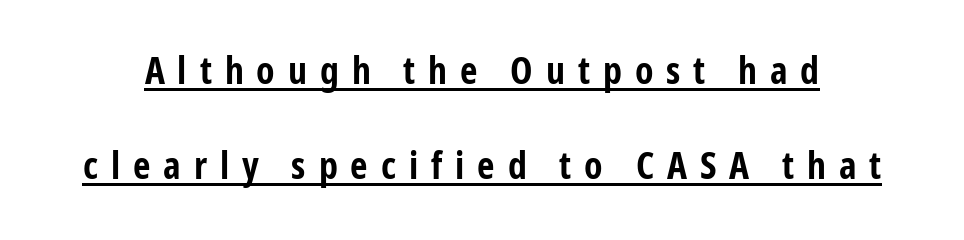
Is this a fixed-width face? No — the glyphs have proportional, varying widths. In terms of weight, the rendering is a true, heavy bold. Tall strokes in this sample are plumb rather than angled. Interline gaps are noticeably wide in this sample. This rendering employs a face without finishing strokes, i.e., a sans-serif.
